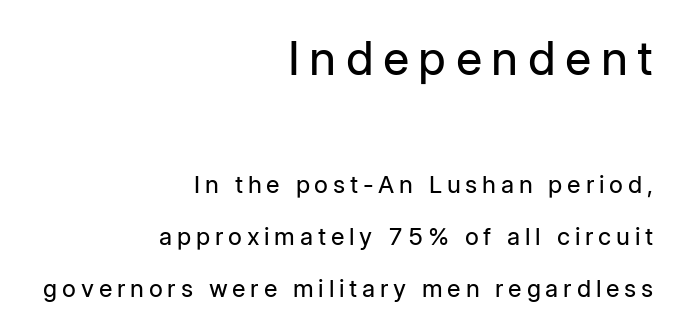
{"serif": "no", "italic": "no", "bold": "no", "weight": "regular", "width": "normal", "stroke_contrast": "low", "x_height": "medium", "monospaced": "no", "underline": "no", "align": "right", "line_spacing": "loose", "line_spacing_ratio": 2.17, "letter_spacing": "wide", "letter_spacing_em": 0.2, "larger_block": "first", "size_ratio": 1.96, "glyph_px": 47}
